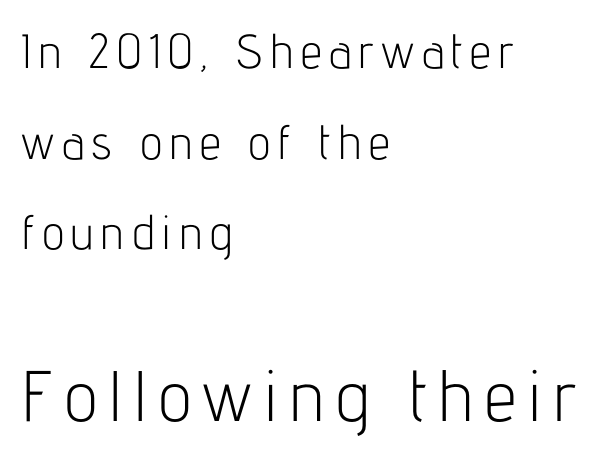
The more generous point size was reserved for the lower chunk. A clean baseline with only descenders dipping below it. Ink coverage per letter is moderate at most. The lines are quadded left. Here the designer chose a conventional face with non-uniform glyph widths.
